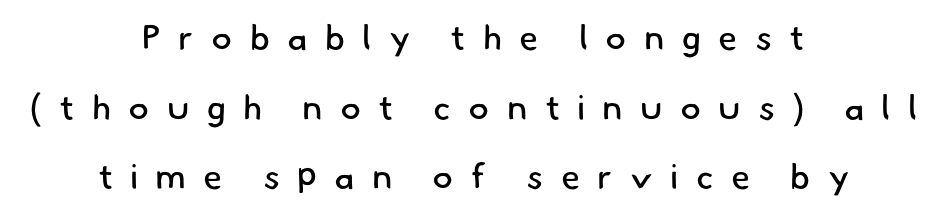
{"serif": "no", "bold": "no", "weight": "regular", "width": "normal", "stroke_contrast": "low", "x_height": "small", "monospaced": "no", "underline": "no", "align": "center", "line_spacing": "loose", "line_spacing_ratio": 1.99, "letter_spacing": "wide", "letter_spacing_em": 0.49, "glyph_px": 35}
